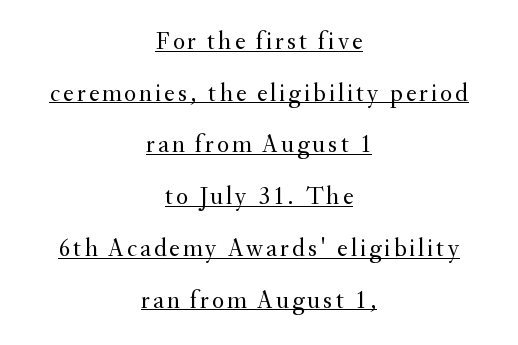
{"italic": "no", "bold": "no", "underline": "yes", "align": "center", "line_spacing": "loose", "line_spacing_ratio": 2.07, "glyph_px": 25}
